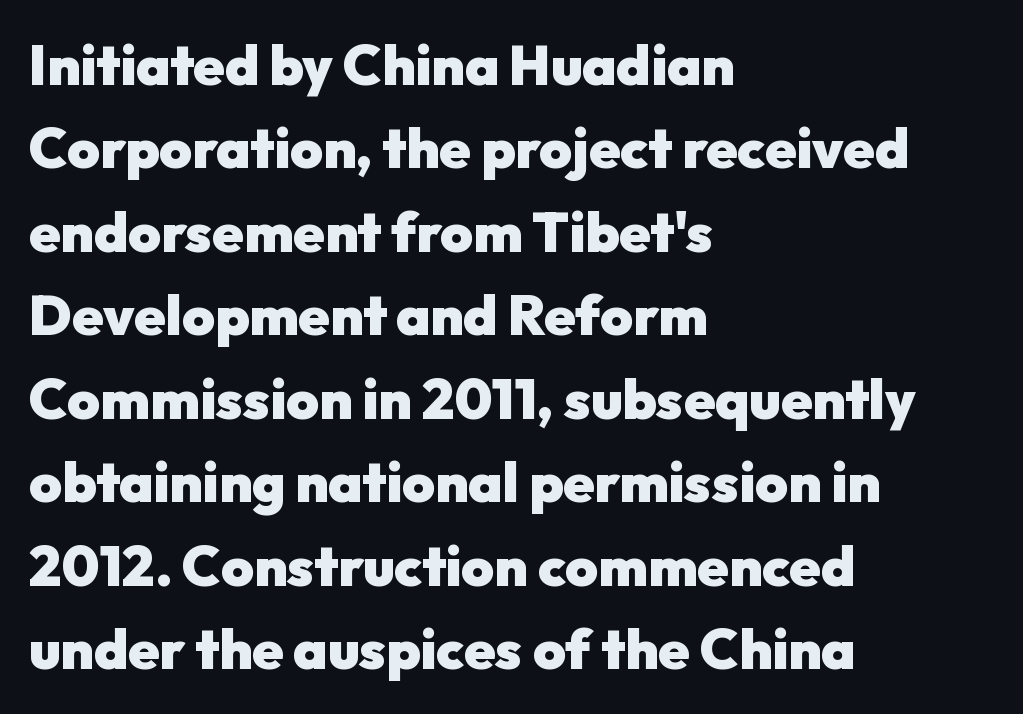
Classification — sans serif. This rendering leaves character spacing at its baseline value. Nope, not italic — everything's standing straight. Line starts are locked; line ends wander. Glance below the letters and you will spot only blank space. Does the leading feel generous? No, just average.
